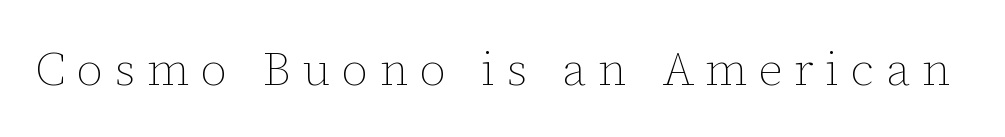
The image shows 48 px thin type, upright; set unusually wide letter spacing (+0.24 em), not underlined; low stroke contrast and a medium x-height.
